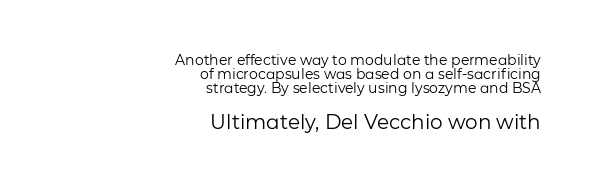
{"italic": "no", "bold": "no", "underline": "no", "align": "right", "line_spacing": "tight", "line_spacing_ratio": 1.0, "letter_spacing": "normal", "letter_spacing_em": 0.0, "larger_block": "second", "size_ratio": 1.43, "glyph_px": 20}
